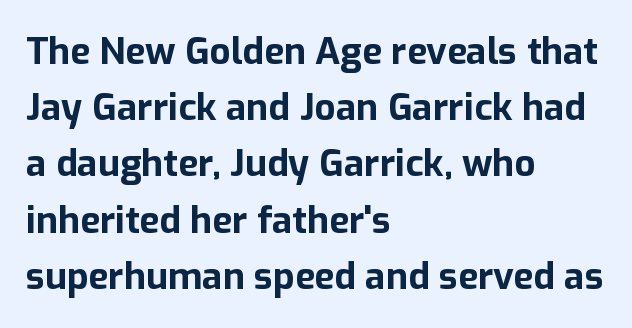
The image shows 37 px bold sans-serif type, upright; set left-aligned, normal line spacing (1.52x), normal letter spacing, not underlined; low stroke contrast and a medium x-height.
